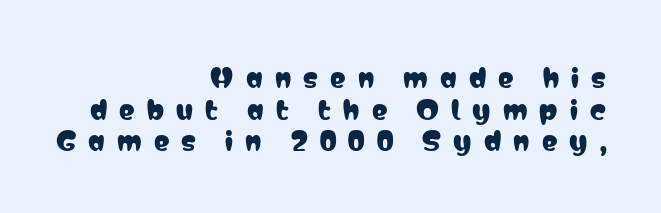
{"italic": "no", "underline": "no", "align": "right", "line_spacing_ratio": 1.22, "letter_spacing": "wide", "letter_spacing_em": 0.47, "glyph_px": 26}
